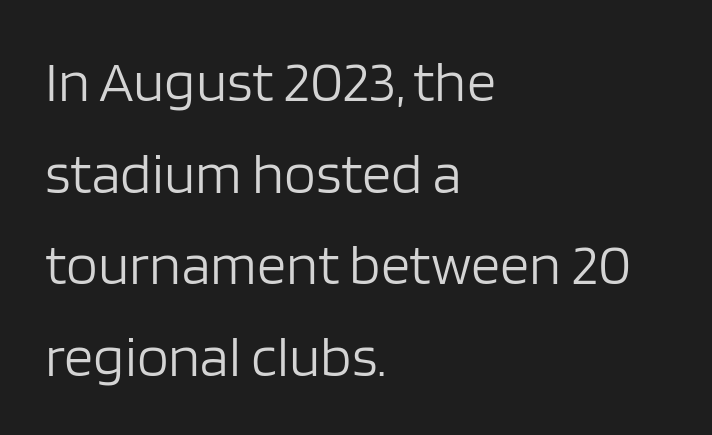
{"serif": "no", "italic": "no", "bold": "no", "weight": "light", "width": "normal", "stroke_contrast": "low", "x_height": "large", "monospaced": "no", "underline": "no", "align": "left", "line_spacing": "normal", "line_spacing_ratio": 1.58, "letter_spacing": "normal", "letter_spacing_em": 0.0, "glyph_px": 58}
